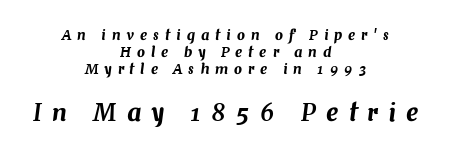
The image shows 24 px text type, italic (leaning right); set centered, line spacing 1.23x, unusually wide letter spacing (+0.43 em), not underlined; the second (bottom) block is 1.71x larger.
